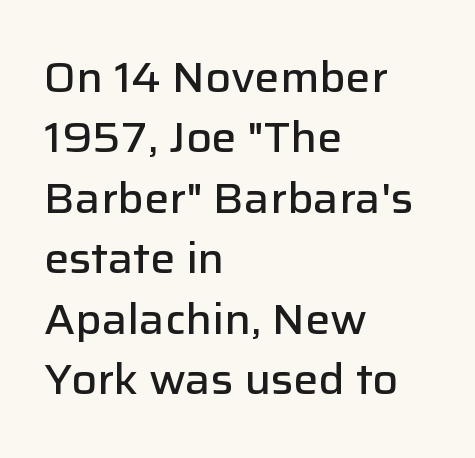
The image shows 42 px semibold sans-serif type, upright; set left-aligned, normal line spacing (1.44x), normal letter spacing, not underlined; low stroke contrast and a medium x-height.
